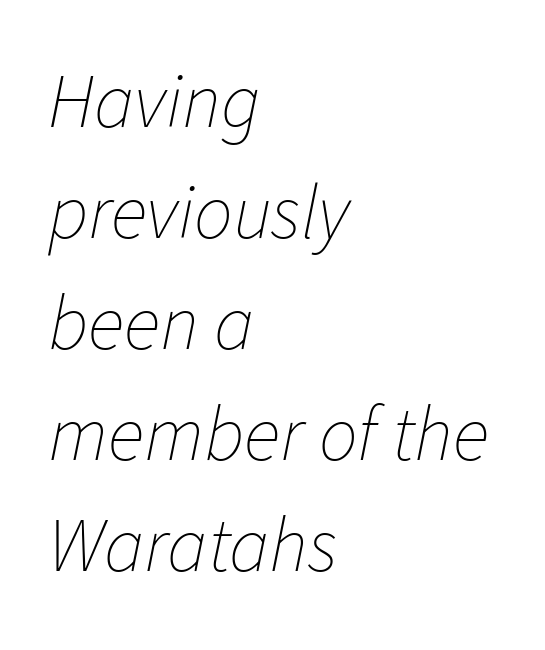
The rendering uses natural spacing where letterforms have individual widths. Weight class: somewhere from thin through regular. Compared with a centered layout, this one pins lines to the left instead. Underline: absent. Vertical spacing — default.
